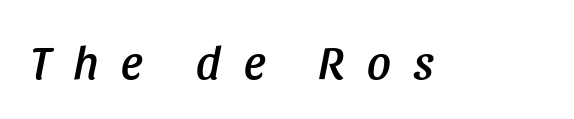
{"italic": "yes", "lean": "right", "slant_degrees": 11, "width": "condensed", "stroke_contrast": "low", "x_height": "large", "monospaced": "no", "underline": "no", "letter_spacing": "wide", "letter_spacing_em": 0.49, "glyph_px": 47}
